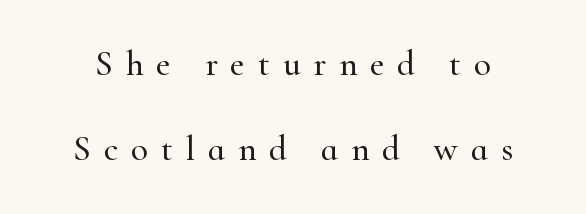
Q: Is the text italic (slanted)? A: No, it is upright.
Q: Is the typeface a serif or a sans-serif typeface? A: Serif.
Q: Is the text underlined? A: No.
Q: Is the spacing between letters normal or unusually wide? A: Unusually wide.
Q: Is the spacing between lines tight, normal or loose? A: Loose.
Q: Width (condensed, normal, or wide)? A: Normal.
Q: Stroke contrast? A: High.
Q: x-height? A: Small.
Q: Monospaced? A: No.
